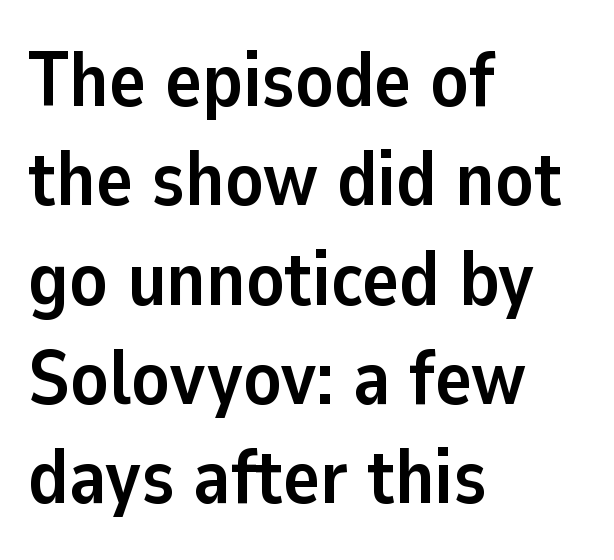
Q: Is the text bold? A: Yes.
Q: Is the text italic (slanted)? A: No, it is upright.
Q: Is the typeface a serif or a sans-serif typeface? A: Sans-serif.
Q: Is the text underlined? A: No.
Q: How is the paragraph aligned? A: Left-aligned.
Q: Is the spacing between letters normal or unusually wide? A: Normal.
Q: Is the spacing between lines tight, normal or loose? A: Normal.
Q: Width (condensed, normal, or wide)? A: Normal.
Q: Stroke contrast? A: Low.
Q: x-height? A: Medium.
Q: Monospaced? A: No.
